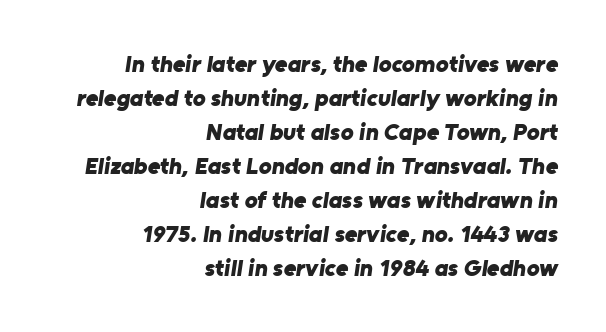
The image shows 24 px bold type; set right-aligned, normal line spacing (1.42x), normal letter spacing, not underlined.
